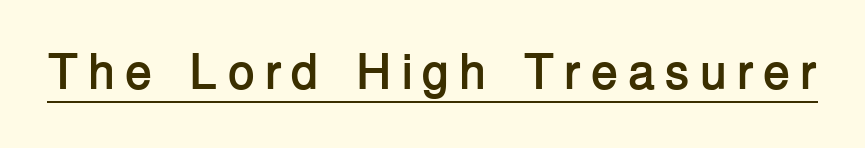
Q: Is the text bold? A: Yes.
Q: Is the text italic (slanted)? A: No, it is upright.
Q: Is the typeface a serif or a sans-serif typeface? A: Sans-serif.
Q: Is the text underlined? A: Yes.
Q: Width (condensed, normal, or wide)? A: Normal.
Q: Stroke contrast? A: Low.
Q: x-height? A: Medium.
Q: Monospaced? A: No.
